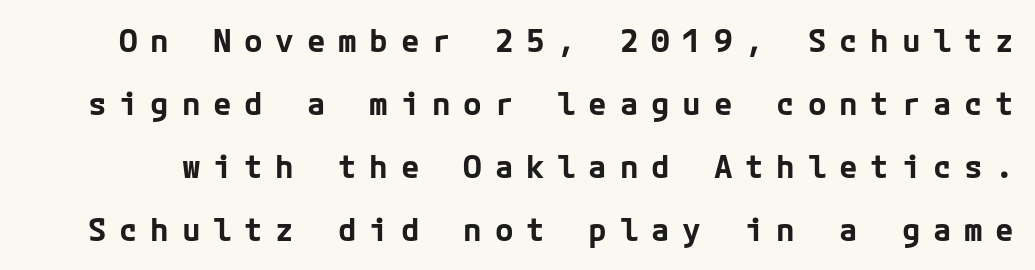
Summary of weight: heavy, a full bold. The face used here is rendered with a markedly widened letterfit. Line spacing here is loose. Just letters on the line, the space beneath them empty. Type style note: lacks serifs.
